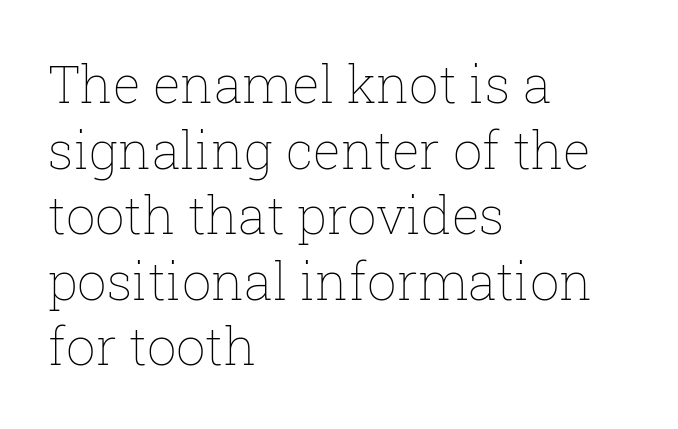
The image shows 52 px thin type, upright; set left-aligned, normal line spacing (1.26x), normal letter spacing, not underlined; low stroke contrast and a medium x-height.
